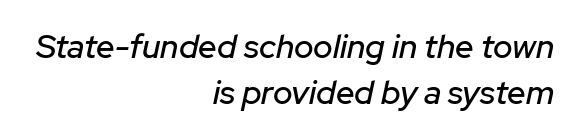
The image shows 33 px text type, italic (leaning right); set right-aligned, normal line spacing (1.39x), normal letter spacing, not underlined; low stroke contrast and a medium x-height.
